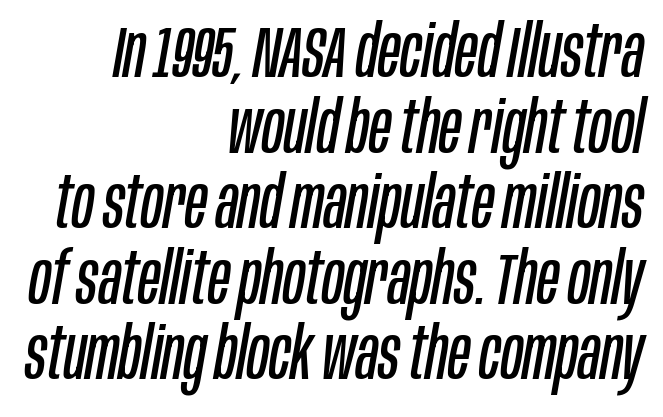
{"italic": "yes", "lean": "right", "slant_degrees": 10, "bold": "no", "weight": "regular", "width": "condensed", "stroke_contrast": "low", "x_height": "large", "monospaced": "no", "underline": "no", "align": "right", "line_spacing": "tight", "line_spacing_ratio": 1.05, "letter_spacing": "normal", "letter_spacing_em": 0.0, "glyph_px": 72}
